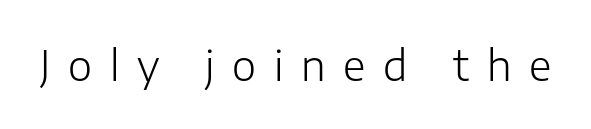
The image shows 41 px light sans-serif type, upright; set unusually wide letter spacing (+0.43 em), not underlined; low stroke contrast and a medium x-height.
